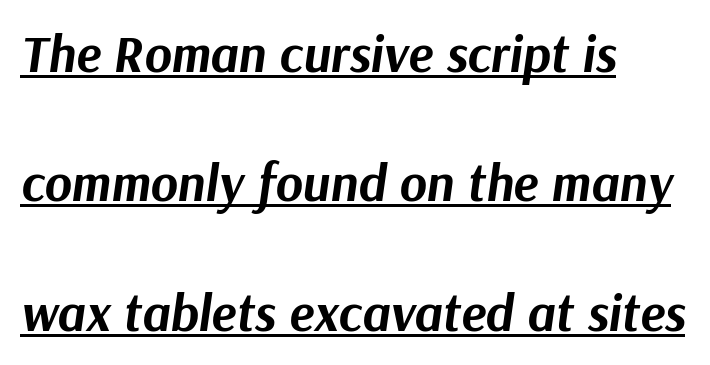
Q: Is the text bold? A: Yes.
Q: Is the text italic (slanted)? A: Yes, it leans right by about 9 degrees.
Q: Is the text underlined? A: Yes.
Q: How is the paragraph aligned? A: Left-aligned.
Q: Is the spacing between letters normal or unusually wide? A: Normal.
Q: Is the spacing between lines tight, normal or loose? A: Loose.
Q: Width (condensed, normal, or wide)? A: Normal.
Q: Stroke contrast? A: Medium.
Q: x-height? A: Medium.
Q: Monospaced? A: No.
